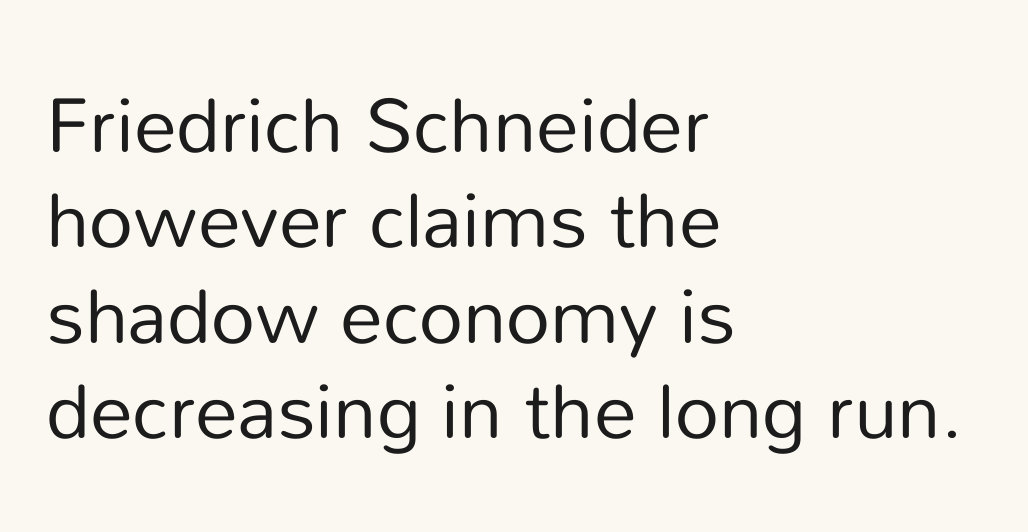
The image shows 77 px regular-weight sans-serif type, upright; set left-aligned, line spacing 1.24x, normal letter spacing, not underlined; low stroke contrast and a medium x-height.
